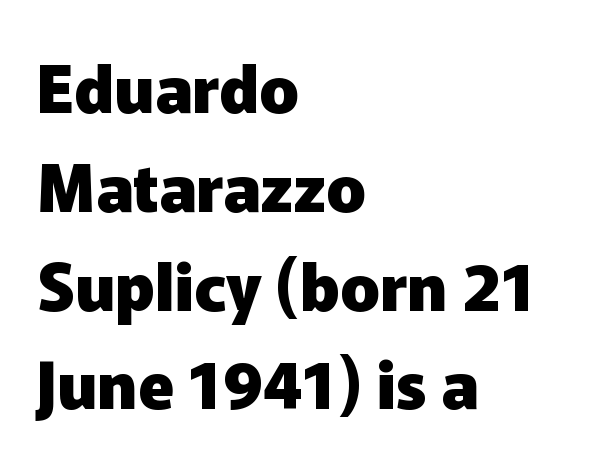
{"serif": "no", "italic": "no", "bold": "yes", "weight": "heavy", "width": "normal", "stroke_contrast": "low", "x_height": "medium", "monospaced": "no", "underline": "no", "align": "left", "line_spacing": "normal", "line_spacing_ratio": 1.52, "letter_spacing": "normal", "letter_spacing_em": 0.0, "glyph_px": 65}
